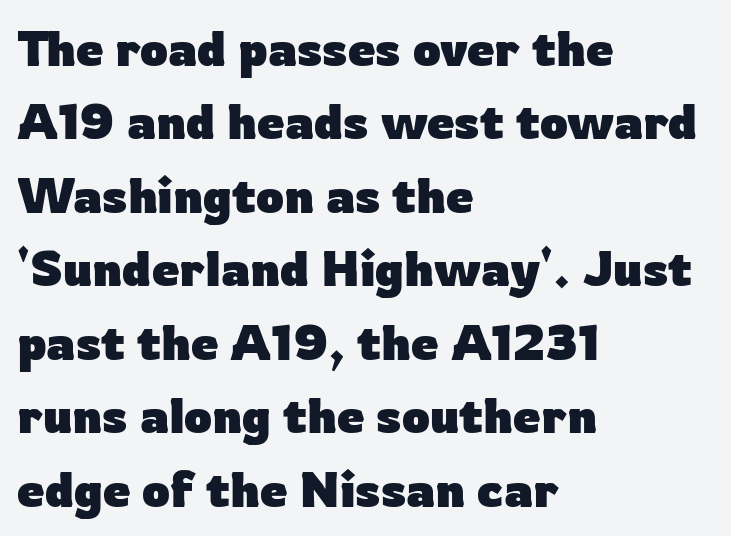
Q: Is the text bold? A: Yes.
Q: Is the text italic (slanted)? A: No, it is upright.
Q: Is the typeface a serif or a sans-serif typeface? A: Sans-serif.
Q: Is the text underlined? A: No.
Q: How is the paragraph aligned? A: Left-aligned.
Q: Is the spacing between letters normal or unusually wide? A: Normal.
Q: Is the spacing between lines tight, normal or loose? A: Normal.
Q: Width (condensed, normal, or wide)? A: Normal.
Q: Stroke contrast? A: Low.
Q: x-height? A: Medium.
Q: Monospaced? A: No.
